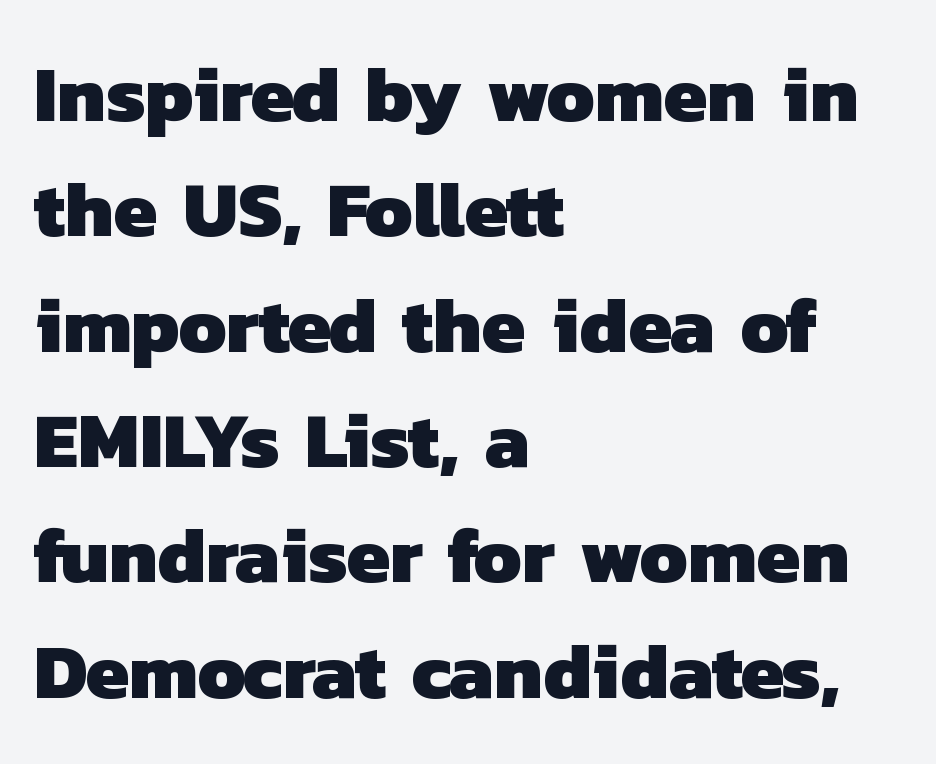
The image shows 79 px heavy sans-serif type; set left-aligned, normal line spacing (1.46x), normal letter spacing, not underlined; low stroke contrast and a medium x-height.
